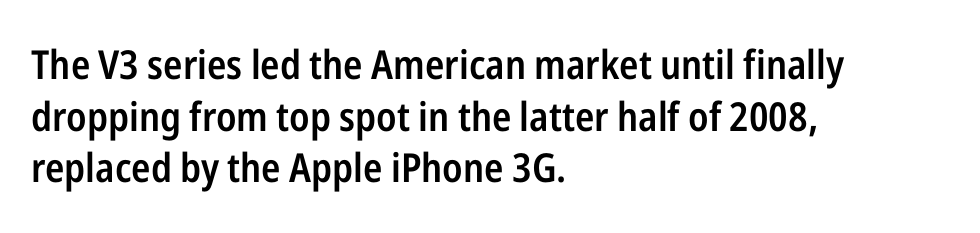
The image shows 40 px semibold, condensed sans-serif type, upright; set left-aligned, normal line spacing (1.29x), normal letter spacing, not underlined; low stroke contrast and a medium x-height.
